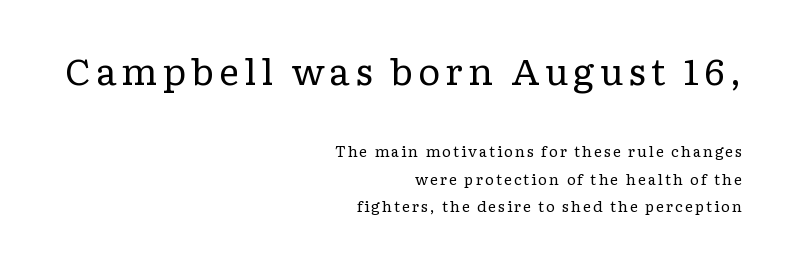
Q: Is the text bold? A: No.
Q: Is the text italic (slanted)? A: No, it is upright.
Q: Is the typeface a serif or a sans-serif typeface? A: Serif.
Q: Is the text underlined? A: No.
Q: How is the paragraph aligned? A: Right-aligned.
Q: Is the spacing between lines tight, normal or loose? A: Loose.
Q: Which block of text is set in a larger size, the first (top) or the second (bottom)? A: The first (top) one.
Q: Width (condensed, normal, or wide)? A: Wide.
Q: Stroke contrast? A: Low.
Q: x-height? A: Medium.
Q: Monospaced? A: No.
